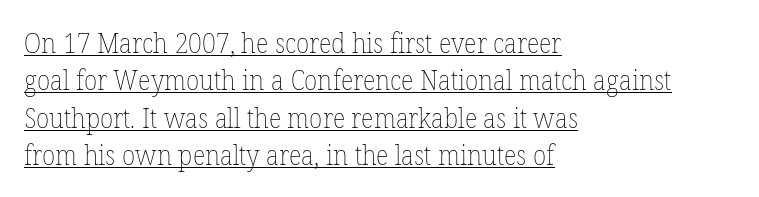
The image shows 27 px text type, upright; set left-aligned, normal line spacing (1.38x), normal letter spacing, underlined.
